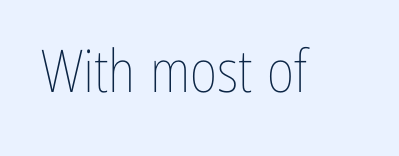
The image shows 59 px thin, condensed type, upright; set normal letter spacing, not underlined; low stroke contrast and a medium x-height.
